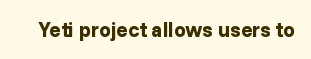
Q: Is the text bold? A: Yes.
Q: Is the text italic (slanted)? A: No, it is upright.
Q: Is the text underlined? A: No.
Q: Is the spacing between letters normal or unusually wide? A: Normal.
